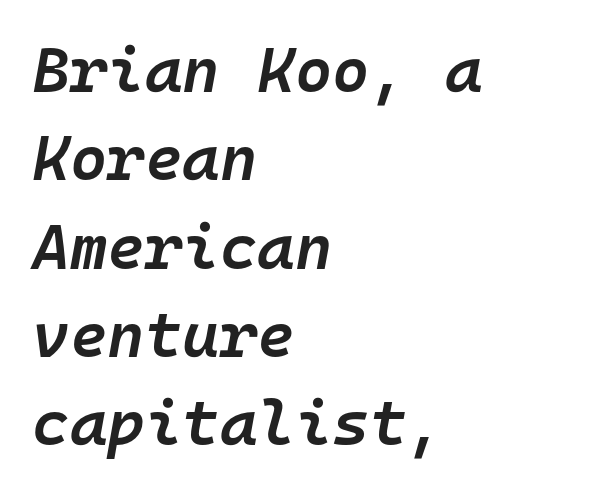
The passage shown has conventional tracking throughout. The block of text has a typical density, with ordinary space between rows. Notice how the passage keeps a crisp vertical edge on the left only. Typographic density is moderately raised because the face is semibold. Is the type slanted? Yes — the strokes lean at a clear angle.
